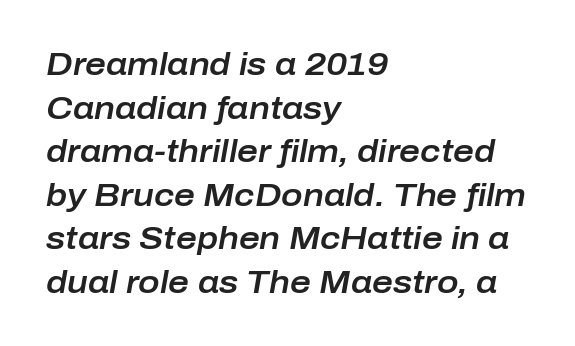
{"italic": "yes", "lean": "right", "slant_degrees": 10, "width": "normal", "stroke_contrast": "low", "x_height": "medium", "monospaced": "no", "underline": "no", "align": "left", "line_spacing": "normal", "line_spacing_ratio": 1.36, "letter_spacing": "normal", "letter_spacing_em": 0.0, "glyph_px": 32}
